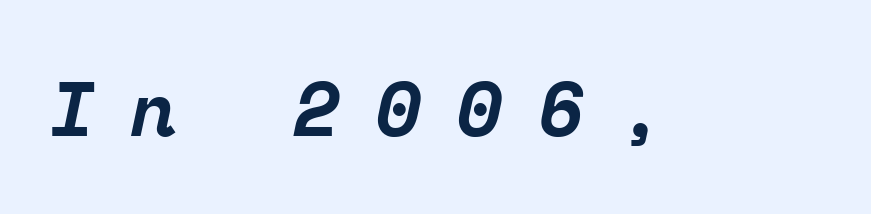
The image shows 76 px bold serif type, italic (leaning right), monospaced; set unusually wide letter spacing (+0.46 em), not underlined; low stroke contrast and a medium x-height.
